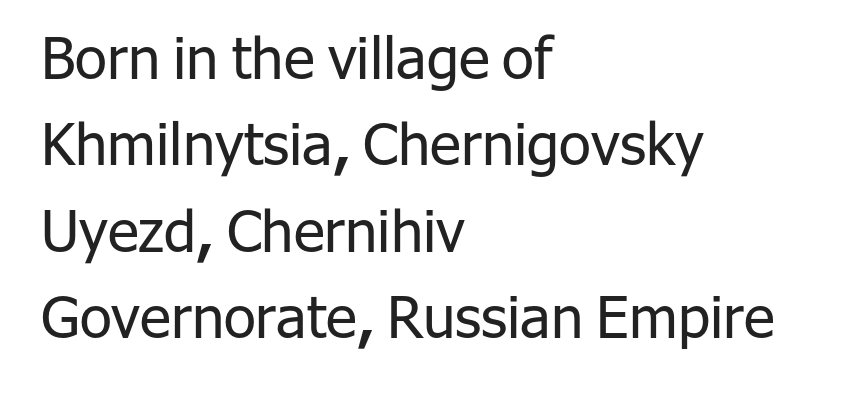
The rows are spaced the way most documents space them. Compared with typical body copy, the letter spacing here is the same. Every stem runs plumb, perpendicular to the baseline. Letterform terminals end flat and unadorned throughout the passage. Rule under the text: the space is simply empty.
